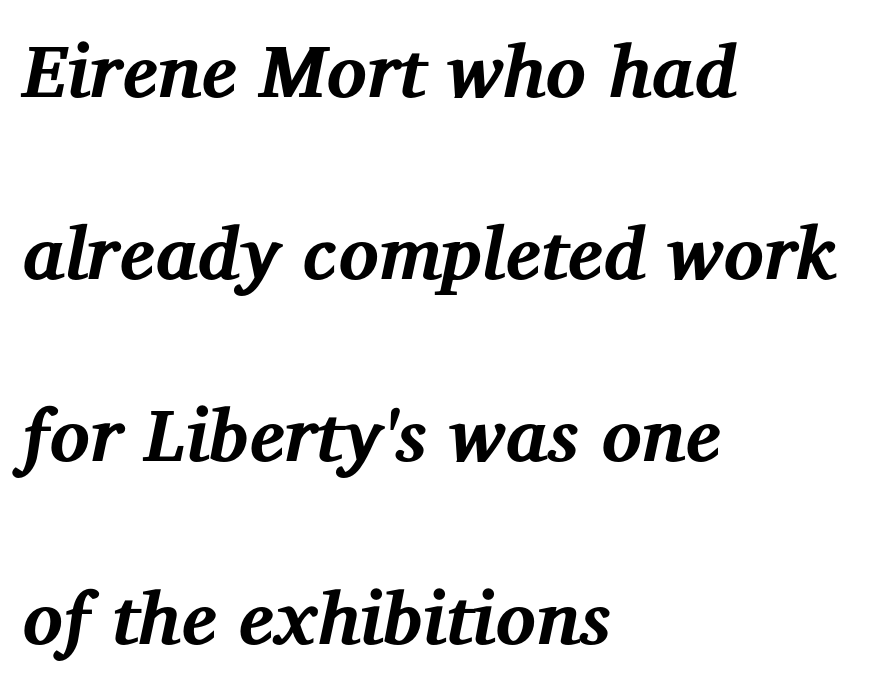
The image shows 75 px bold serif type, italic (leaning right); set left-aligned, loose line spacing (2.43x), normal letter spacing, not underlined; medium stroke contrast and a medium x-height.
